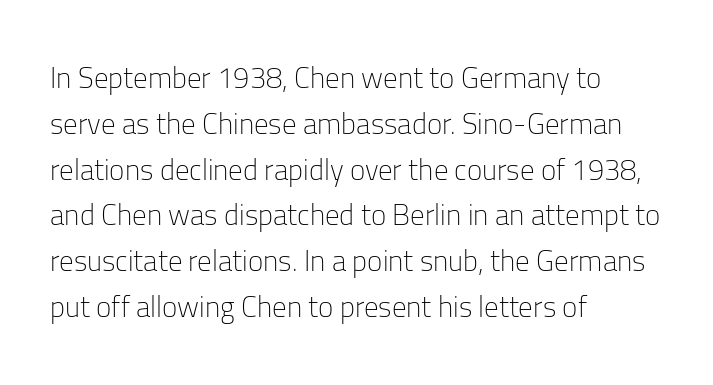
{"serif": "no", "italic": "no", "bold": "no", "weight": "light", "width": "normal", "stroke_contrast": "low", "x_height": "medium", "monospaced": "no", "underline": "no", "align": "left", "line_spacing": "normal", "line_spacing_ratio": 1.58, "letter_spacing": "normal", "letter_spacing_em": 0.0, "glyph_px": 29}
